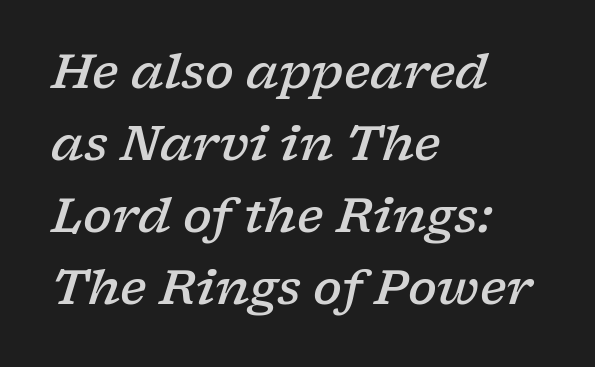
Q: Is the text bold? A: Semi-bold.
Q: Is the text italic (slanted)? A: Yes, it leans right by about 17 degrees.
Q: Is the typeface a serif or a sans-serif typeface? A: Serif.
Q: Is the text underlined? A: No.
Q: How is the paragraph aligned? A: Left-aligned.
Q: Is the spacing between letters normal or unusually wide? A: Normal.
Q: Is the spacing between lines tight, normal or loose? A: Normal.
Q: Width (condensed, normal, or wide)? A: Wide.
Q: Stroke contrast? A: Low.
Q: x-height? A: Medium.
Q: Monospaced? A: No.
